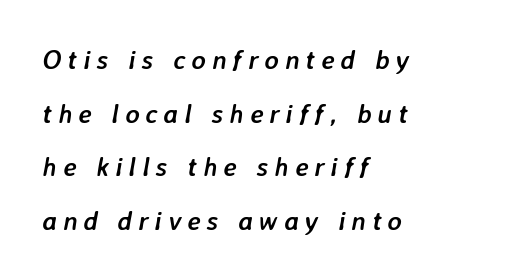
The image shows 27 px bold type, italic (leaning right); set left-aligned, loose line spacing (1.99x), unusually wide letter spacing (+0.22 em), not underlined.
